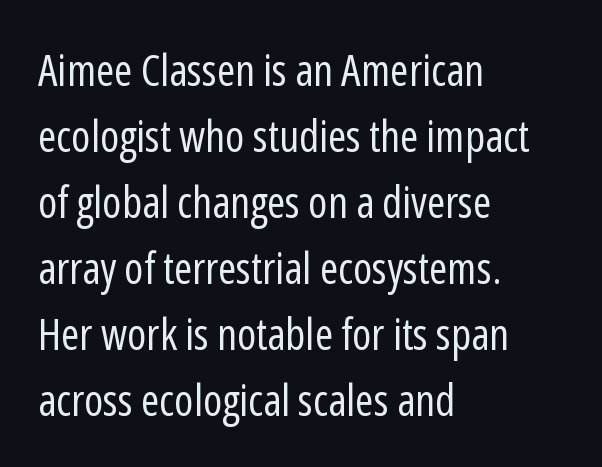
{"serif": "no", "italic": "no", "bold": "no", "weight": "regular", "width": "condensed", "stroke_contrast": "low", "x_height": "medium", "monospaced": "no", "underline": "no", "align": "left", "line_spacing": "normal", "line_spacing_ratio": 1.5, "letter_spacing": "normal", "letter_spacing_em": 0.0, "glyph_px": 44}
